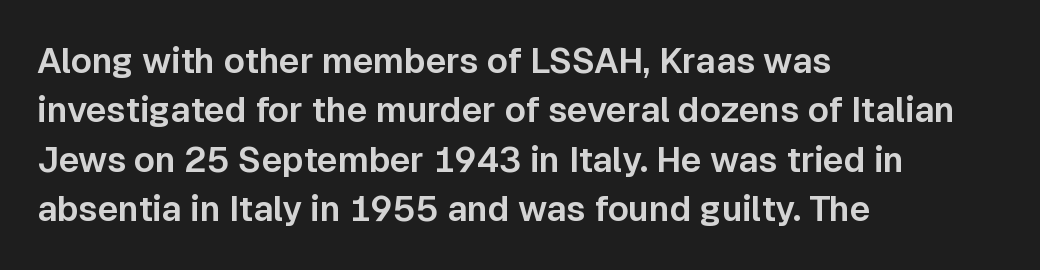
The image shows 35 px sans-serif type, upright; set left-aligned, normal line spacing (1.41x), normal letter spacing, not underlined; low stroke contrast and a medium x-height.
